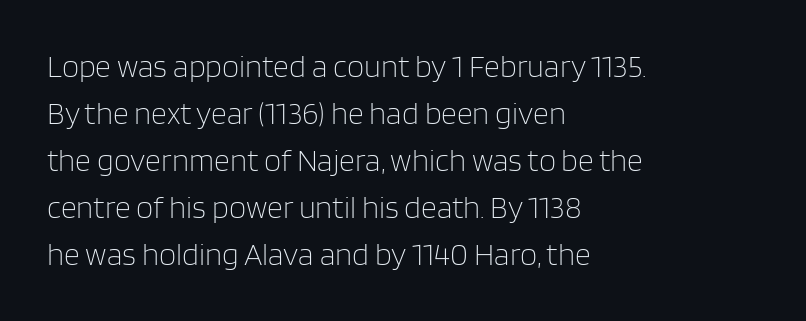
The image shows 31 px light sans-serif type, upright; set left-aligned, normal line spacing (1.52x), normal letter spacing, not underlined; low stroke contrast and a large x-height.
